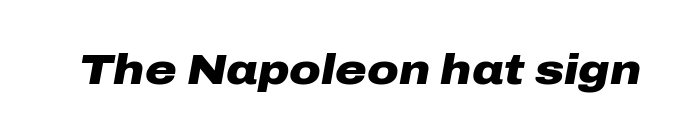
Q: Is the text bold? A: Yes.
Q: Is the text italic (slanted)? A: Yes, it leans right by about 10 degrees.
Q: Is the text underlined? A: No.
Q: Is the spacing between letters normal or unusually wide? A: Normal.
Q: Width (condensed, normal, or wide)? A: Wide.
Q: Stroke contrast? A: Low.
Q: x-height? A: Medium.
Q: Monospaced? A: No.
